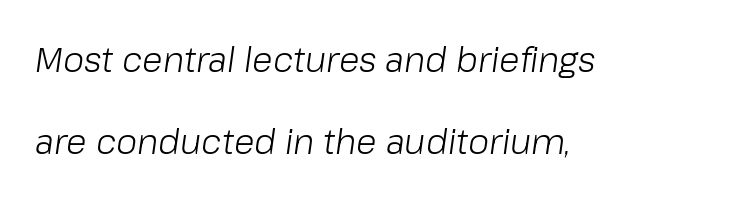
{"italic": "yes", "lean": "right", "slant_degrees": 8, "bold": "no", "weight": "light", "width": "normal", "stroke_contrast": "low", "x_height": "medium", "monospaced": "no", "underline": "no", "align": "left", "line_spacing": "loose", "line_spacing_ratio": 2.41, "letter_spacing": "normal", "letter_spacing_em": 0.0, "glyph_px": 34}
